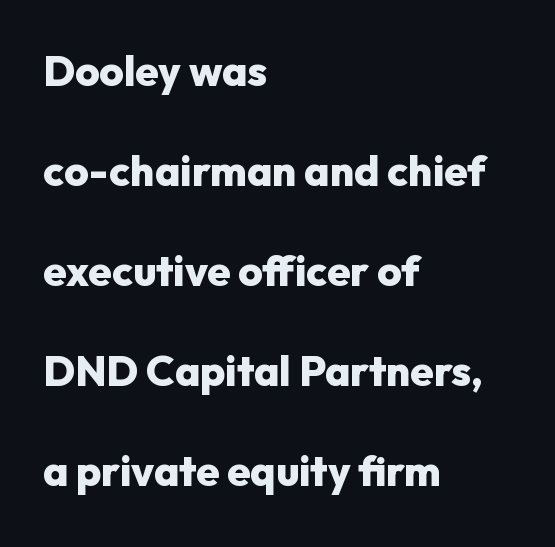
The leading is generous, giving the passage an open texture. The rendering uses natural spacing where letterforms have individual widths. Heft: maximum for text — a bold. Regarding serifs, this sample does without them. A bare baseline throughout the passage.
